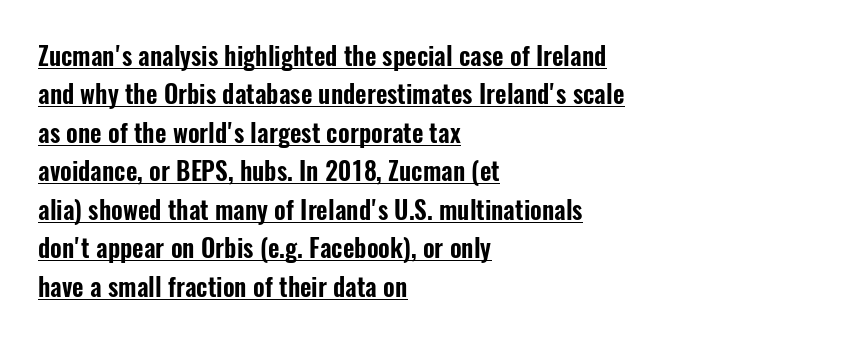
{"italic": "no", "underline": "yes", "align": "left", "line_spacing": "normal", "line_spacing_ratio": 1.54, "letter_spacing": "normal", "letter_spacing_em": 0.0, "glyph_px": 25}
